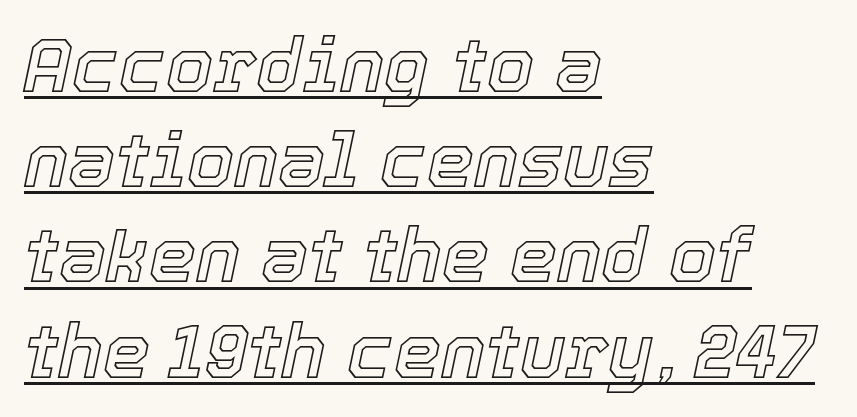
Q: Is the text italic (slanted)? A: Yes, it leans right by about 12 degrees.
Q: Is the text underlined? A: Yes.
Q: How is the paragraph aligned? A: Left-aligned.
Q: Is the spacing between letters normal or unusually wide? A: Normal.
Q: Is the spacing between lines tight, normal or loose? A: Normal.
Q: Width (condensed, normal, or wide)? A: Normal.
Q: x-height? A: Medium.
Q: Monospaced? A: No.
